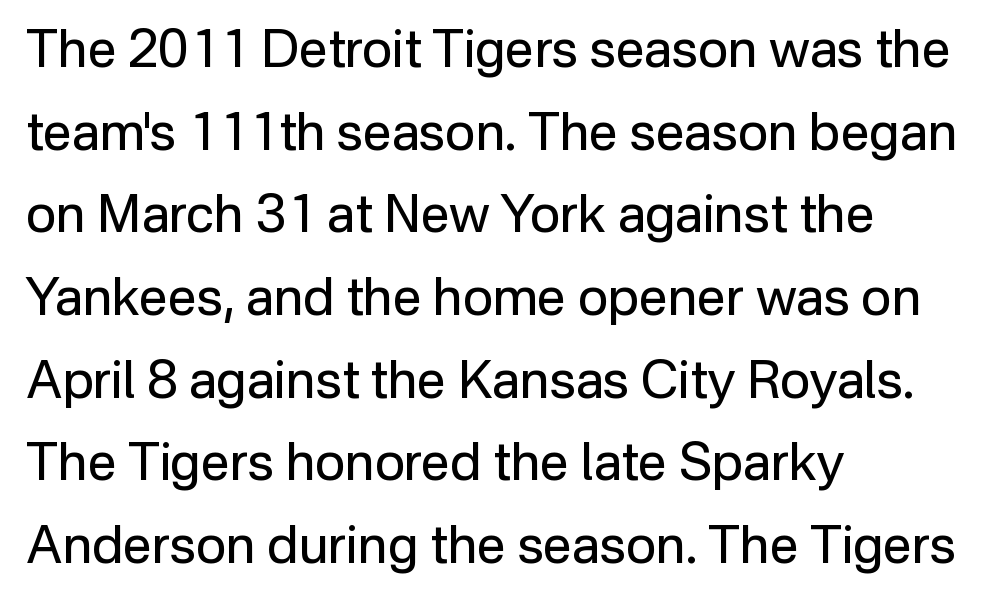
The image shows 52 px regular-weight sans-serif type, upright; set left-aligned, normal line spacing (1.59x), normal letter spacing, not underlined; low stroke contrast and a medium x-height.
